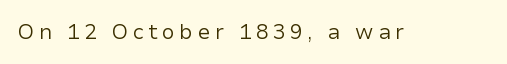
The image shows 21 px text type, upright; set unusually wide letter spacing (+0.21 em), not underlined.
